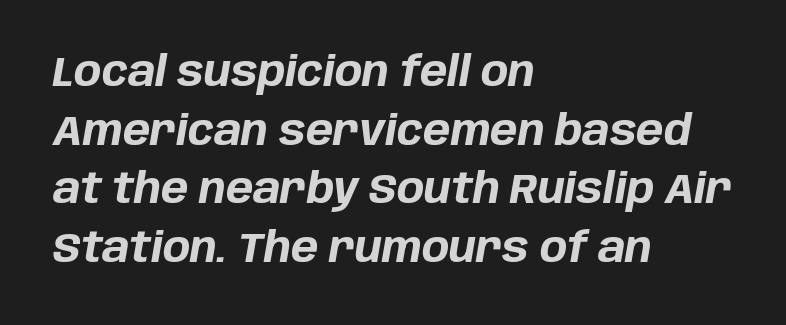
Check under the words: just untouched page. The face used here has the dense, thick strokes of a bold. The passage shown stacks its lines at a standard gap. Looks like regular typesetting: each glyph gets only the width it needs. The rendering applies a slant to the glyphs.
